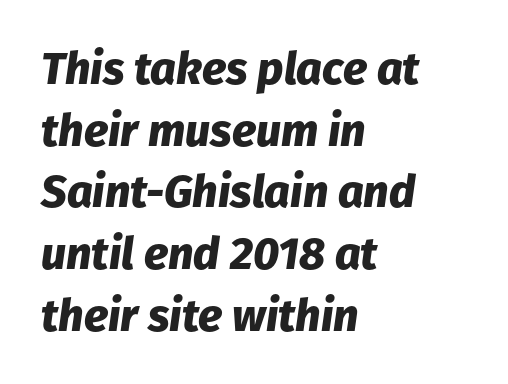
{"italic": "yes", "lean": "right", "slant_degrees": 8, "bold": "yes", "weight": "heavy", "width": "normal", "stroke_contrast": "low", "x_height": "medium", "monospaced": "no", "underline": "no", "align": "left", "line_spacing": "normal", "line_spacing_ratio": 1.37, "letter_spacing": "normal", "letter_spacing_em": 0.0, "glyph_px": 45}
